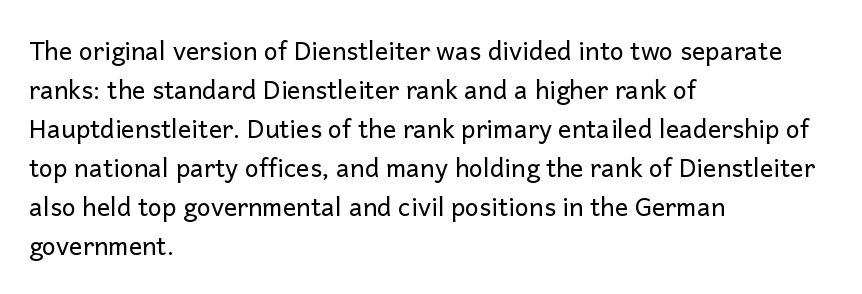
{"italic": "no", "bold": "no", "underline": "no", "align": "left", "line_spacing": "normal", "line_spacing_ratio": 1.56, "letter_spacing": "normal", "letter_spacing_em": 0.0, "glyph_px": 25}
